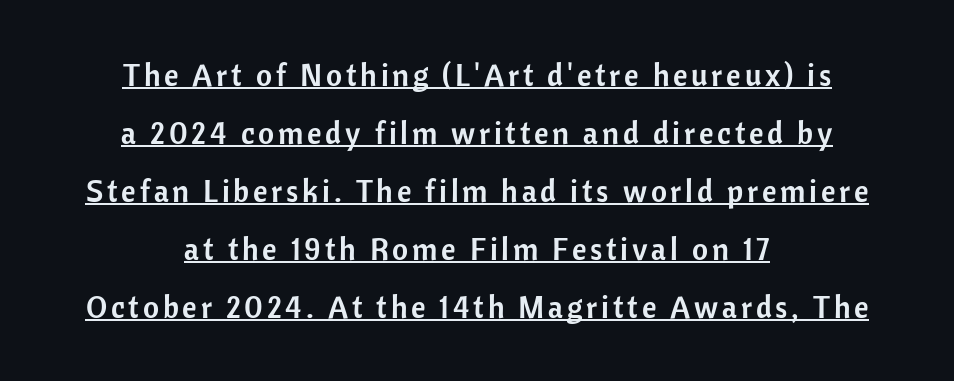
Q: Is the text italic (slanted)? A: No, it is upright.
Q: Is the typeface a serif or a sans-serif typeface? A: Sans-serif.
Q: Is the text underlined? A: Yes.
Q: How is the paragraph aligned? A: Centered.
Q: Width (condensed, normal, or wide)? A: Normal.
Q: Stroke contrast? A: Low.
Q: x-height? A: Medium.
Q: Monospaced? A: No.
